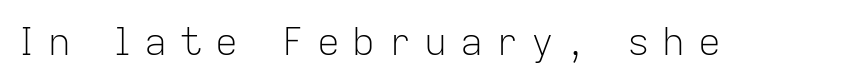
{"serif": "no", "italic": "no", "bold": "no", "weight": "light", "width": "normal", "stroke_contrast": "low", "x_height": "medium", "monospaced": "no", "underline": "no", "letter_spacing": "wide", "letter_spacing_em": 0.34, "glyph_px": 38}
